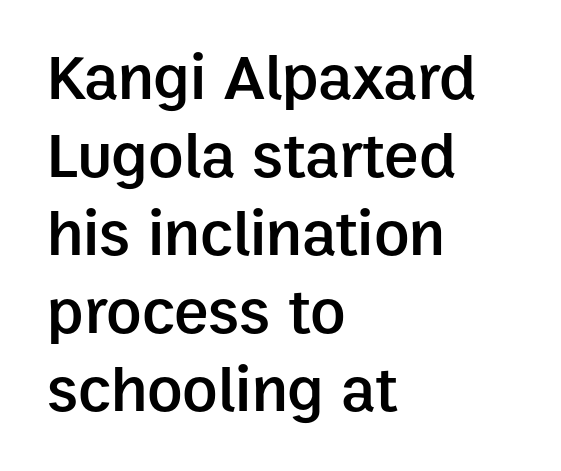
The image shows 65 px semibold sans-serif type, upright; set left-aligned, line spacing 1.2x, normal letter spacing, not underlined; low stroke contrast and a medium x-height.
